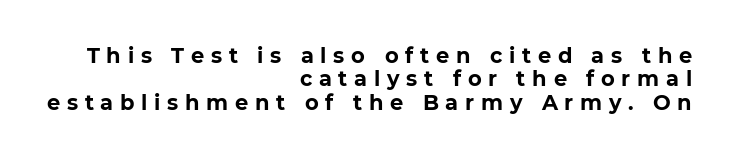
Q: Is the text bold? A: Yes.
Q: Is the text italic (slanted)? A: No, it is upright.
Q: Is the text underlined? A: No.
Q: How is the paragraph aligned? A: Right-aligned.
Q: Is the spacing between letters normal or unusually wide? A: Unusually wide.
Q: Is the spacing between lines tight, normal or loose? A: Tight.
